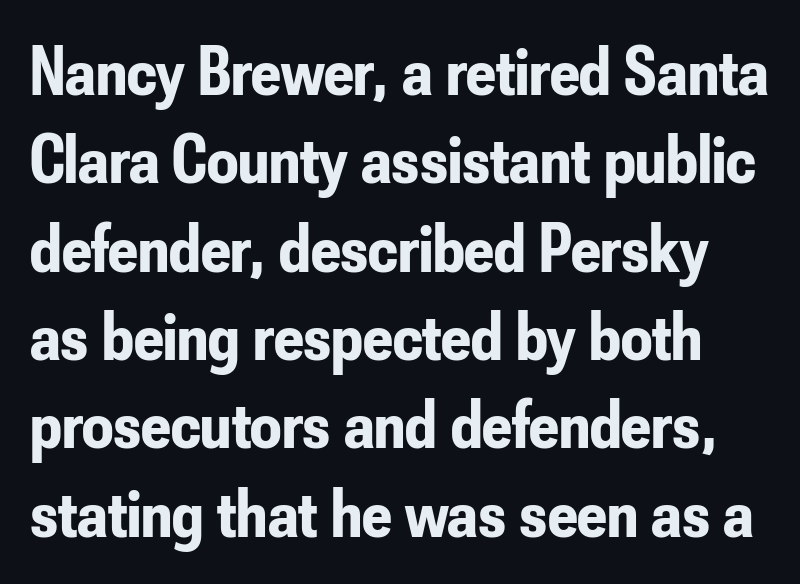
The image shows 69 px bold, condensed sans-serif type, upright; set normal line spacing (1.28x), normal letter spacing, not underlined; low stroke contrast and a small x-height.
